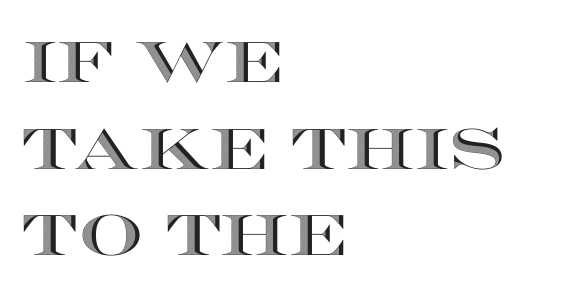
The block of text has a typical density, with ordinary space between rows. Descenders are the only things crossing below the line. You can tell it's not italic because the verticals are truly vertical. A typesetter would call this proportional, since set widths differ per character.
